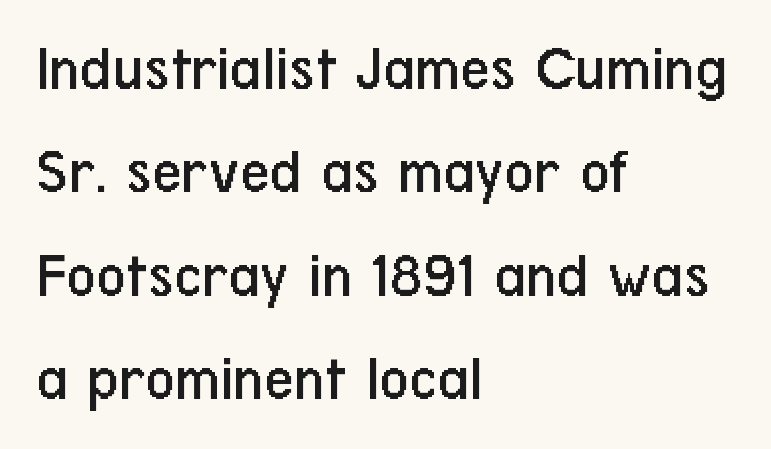
{"serif": "no", "italic": "no", "bold": "no", "weight": "regular", "width": "condensed", "stroke_contrast": "low", "x_height": "medium", "monospaced": "no", "underline": "no", "align": "left", "line_spacing": "normal", "line_spacing_ratio": 1.59, "letter_spacing": "normal", "letter_spacing_em": 0.0, "glyph_px": 65}
